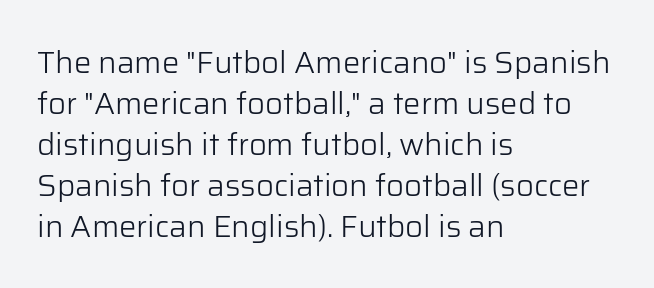
Rows of type keep a routine distance in the vertical direction. The type sits square on the baseline with zero lean. Stroke thickness stays within the range of a standard reading face or lighter. These lines are set flush left with a ragged right edge. Between one letter and the next there's only the usual sliver of space.
